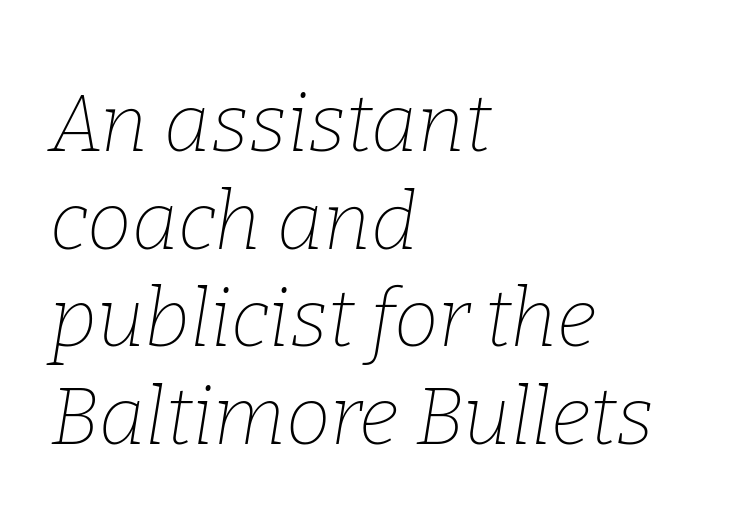
The foot of each line stays bare and open. Looks like regular typesetting: each glyph gets only the width it needs. The rendering applies a slant to the glyphs. The tracking reads as untouched default to a designer's eye. No extra ink here — the face is not bold. Layout note: lines flush left.
